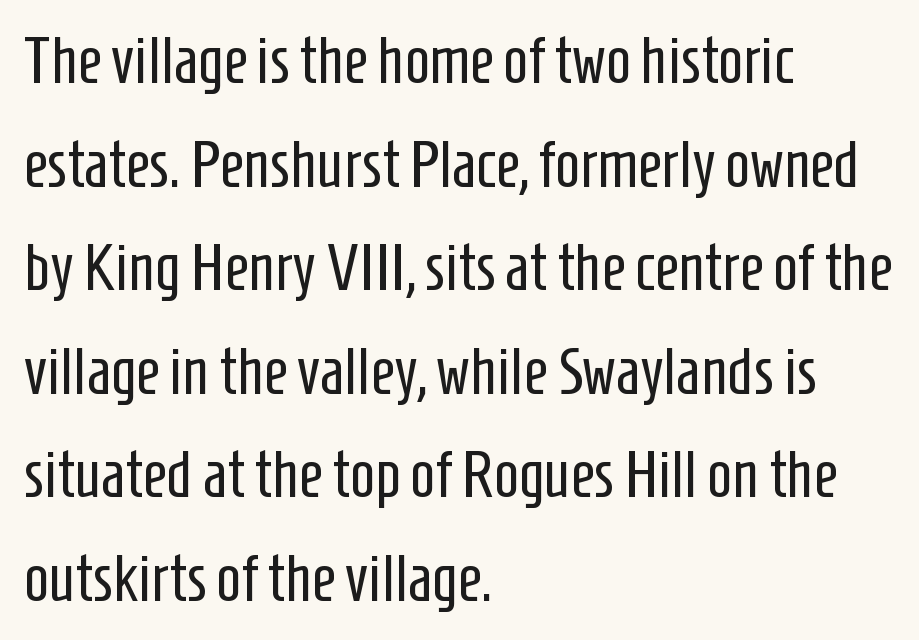
Looks like regular typesetting: each glyph gets only the width it needs. There is no visible air inserted between adjacent glyphs. The space between consecutive lines is moderate. Italic? Not at all — the glyphs are vertical.
